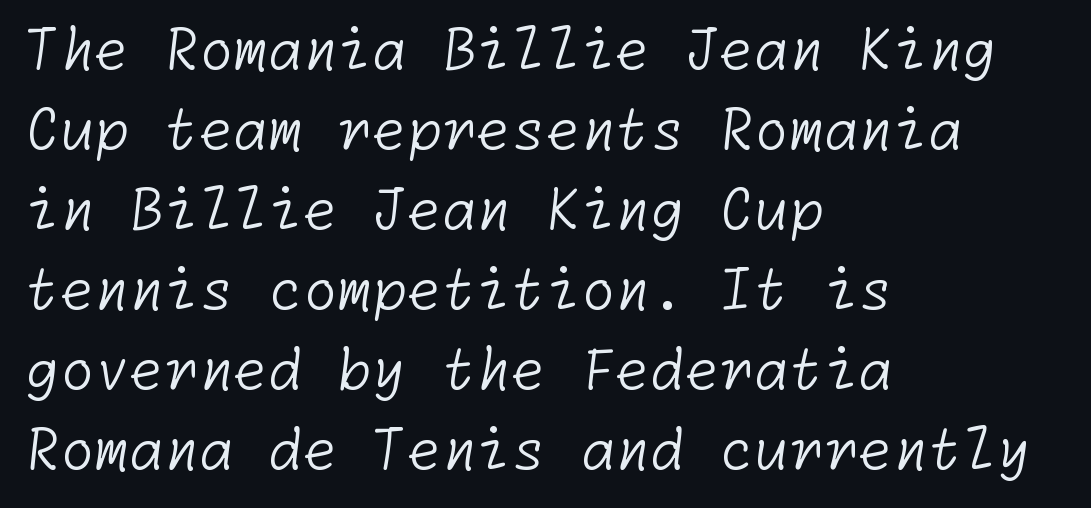
Q: Is the text bold? A: No.
Q: Is the typeface a serif or a sans-serif typeface? A: Sans-serif.
Q: Is the text underlined? A: No.
Q: How is the paragraph aligned? A: Left-aligned.
Q: Is the spacing between letters normal or unusually wide? A: Normal.
Q: Is the spacing between lines tight, normal or loose? A: Normal.
Q: Width (condensed, normal, or wide)? A: Normal.
Q: Stroke contrast? A: Low.
Q: x-height? A: Medium.
